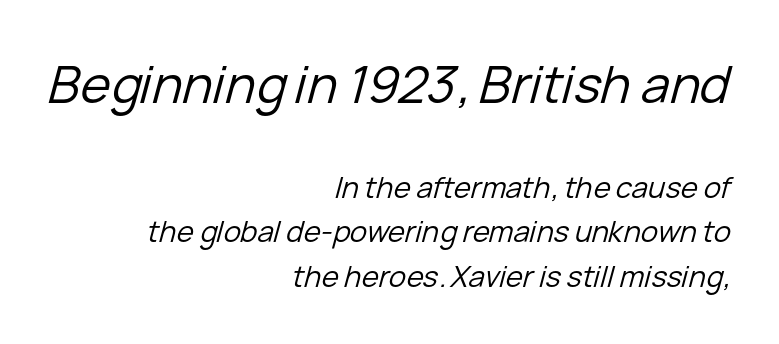
{"italic": "yes", "lean": "right", "slant_degrees": 15, "bold": "no", "weight": "regular", "width": "normal", "stroke_contrast": "low", "x_height": "medium", "monospaced": "no", "underline": "no", "align": "right", "line_spacing": "normal", "line_spacing_ratio": 1.53, "letter_spacing": "normal", "letter_spacing_em": 0.0, "larger_block": "first", "size_ratio": 1.76, "glyph_px": 51}
